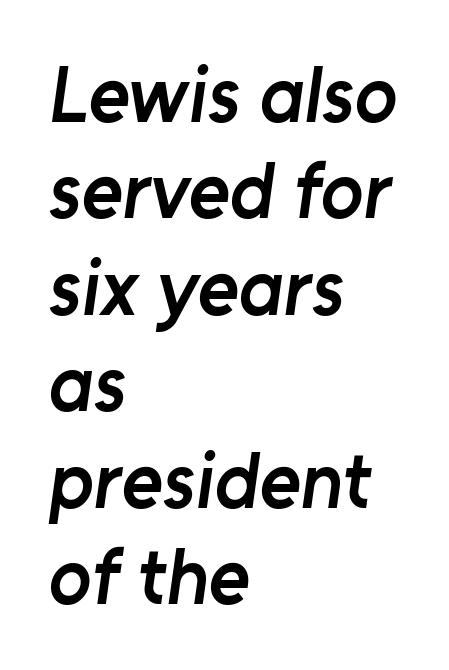
Characters follow at the spacing the type designer built in. Reading down the block, your eye returns to a fixed left position each line. Think of a printed novel: that variable character pitch is what you see here. Notice the strokes are somewhat thickened but not fully heavy: this is a semibold. Check the space under the baseline: it is left empty.
